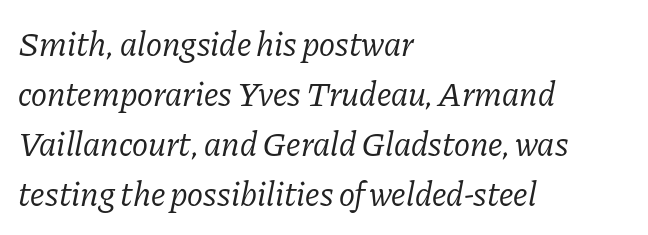
Nobody drew a line under any word here. These lines were composed using italics. No chunkiness to these letters — they're not bold. The type family on display is of the serif kind. Is there much room between lines? A standard amount, neither cramped nor airy. Here the designer chose a conventional face with non-uniform glyph widths.
